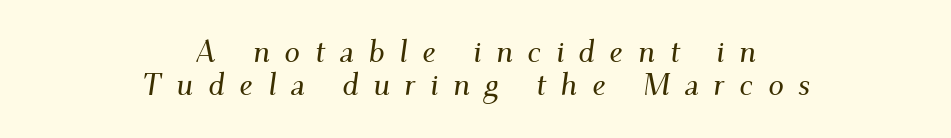
Classification — serif. Quick note: interline space is minimal. Anything drawn beneath the words? Only blank space. This sample has the flowing, uneven cadence of proportional lettering. A centered setting, common on invitations and titles, is used for this passage.
